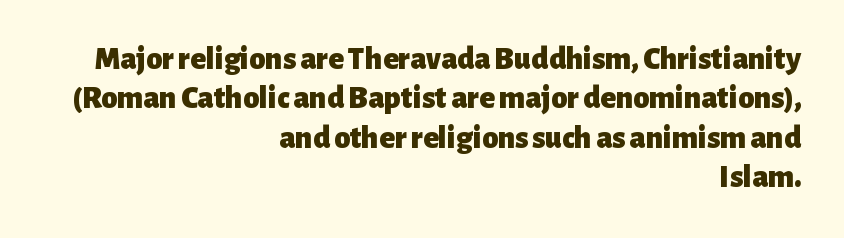
Clear beneath every line of the passage. When letters stand straight like this, we call the style roman or upright. Does extra space separate the letters? No, they use regular spacing. The passage shown is typed in a proportional face where columns would drift. These lines stack with their right ends in a neat column.
